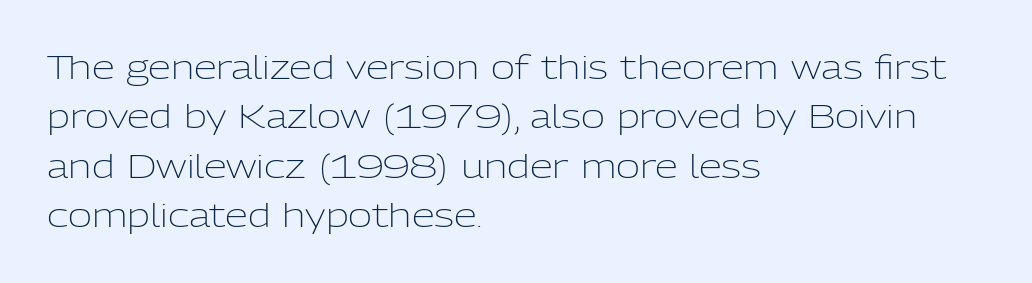
The image shows 33 px light sans-serif type, upright; set left-aligned, normal line spacing (1.5x), normal letter spacing, not underlined; low stroke contrast and a medium x-height.
